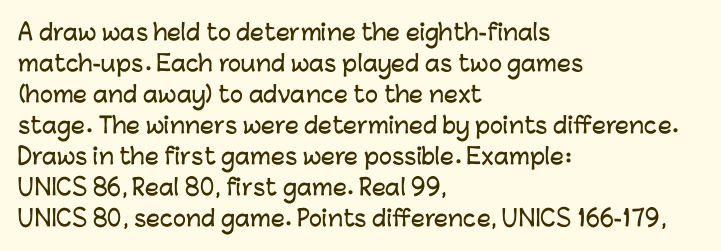
Q: Is the text italic (slanted)? A: No, it is upright.
Q: Is the text underlined? A: No.
Q: How is the paragraph aligned? A: Left-aligned.
Q: Is the spacing between letters normal or unusually wide? A: Normal.
Q: Is the spacing between lines tight, normal or loose? A: Normal.
